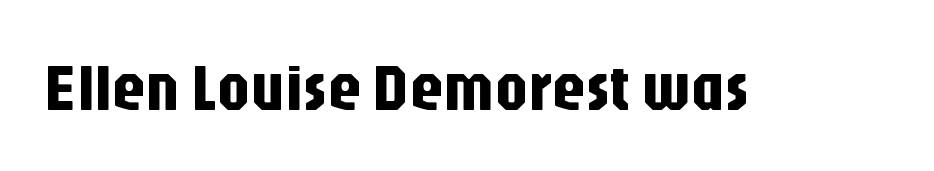
Q: Is the text italic (slanted)? A: No, it is upright.
Q: Is the typeface a serif or a sans-serif typeface? A: Sans-serif.
Q: Is the text underlined? A: No.
Q: Is the spacing between letters normal or unusually wide? A: Normal.
Q: Width (condensed, normal, or wide)? A: Condensed.
Q: Stroke contrast? A: Low.
Q: x-height? A: Large.
Q: Monospaced? A: No.
